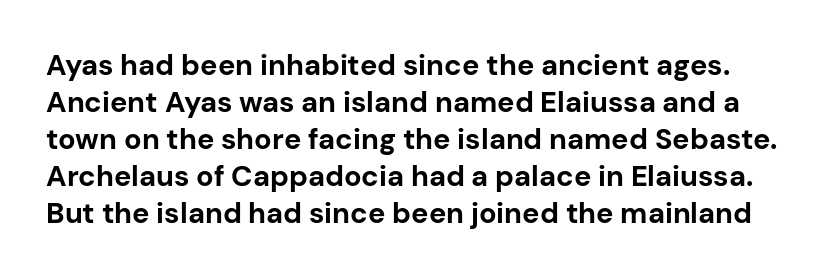
Q: Is the text bold? A: Yes.
Q: Is the text italic (slanted)? A: No, it is upright.
Q: Is the typeface a serif or a sans-serif typeface? A: Sans-serif.
Q: Is the text underlined? A: No.
Q: Is the spacing between letters normal or unusually wide? A: Normal.
Q: Is the spacing between lines tight, normal or loose? A: Normal.
Q: Width (condensed, normal, or wide)? A: Normal.
Q: Stroke contrast? A: Low.
Q: x-height? A: Medium.
Q: Monospaced? A: No.
